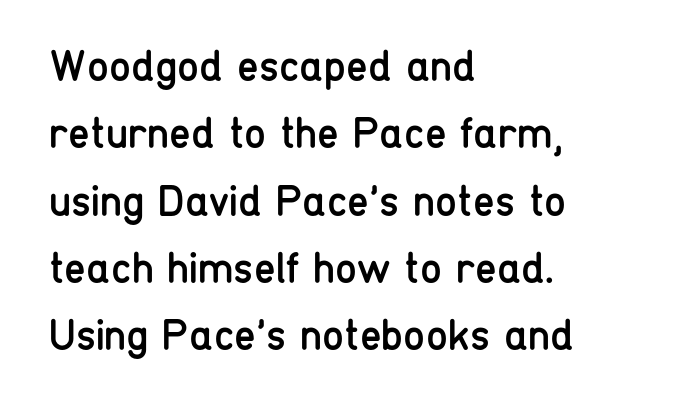
Q: Is the text bold? A: No.
Q: Is the text italic (slanted)? A: No, it is upright.
Q: Is the typeface a serif or a sans-serif typeface? A: Sans-serif.
Q: Is the text underlined? A: No.
Q: How is the paragraph aligned? A: Left-aligned.
Q: Is the spacing between letters normal or unusually wide? A: Normal.
Q: Is the spacing between lines tight, normal or loose? A: Normal.
Q: Width (condensed, normal, or wide)? A: Condensed.
Q: Stroke contrast? A: Low.
Q: x-height? A: Medium.
Q: Monospaced? A: No.
